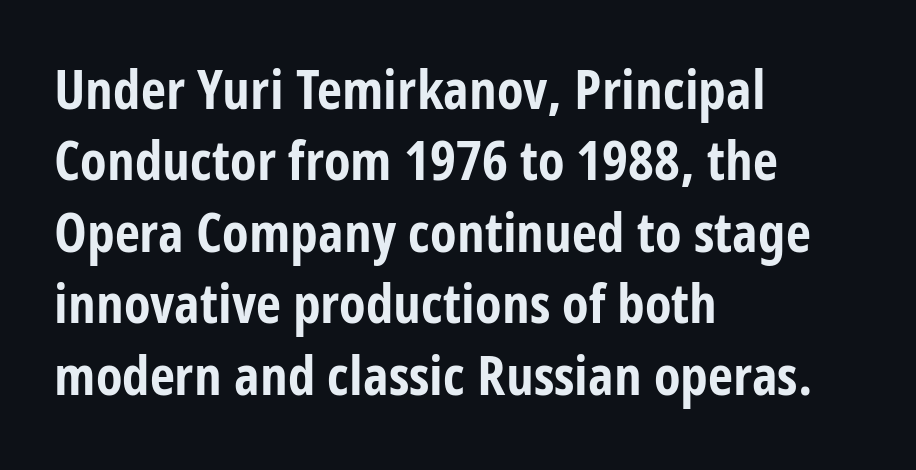
Q: Is the text bold? A: Yes.
Q: Is the text italic (slanted)? A: No, it is upright.
Q: Is the typeface a serif or a sans-serif typeface? A: Sans-serif.
Q: Is the text underlined? A: No.
Q: How is the paragraph aligned? A: Left-aligned.
Q: Is the spacing between letters normal or unusually wide? A: Normal.
Q: Is the spacing between lines tight, normal or loose? A: Normal.
Q: Width (condensed, normal, or wide)? A: Condensed.
Q: Stroke contrast? A: Low.
Q: x-height? A: Large.
Q: Monospaced? A: No.
